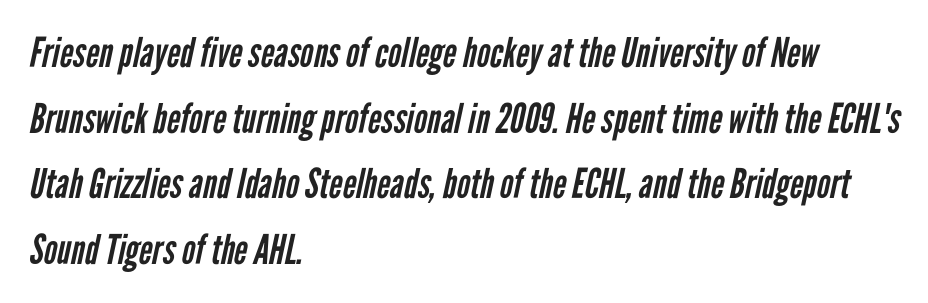
The image shows 41 px regular-weight, condensed sans-serif type; set left-aligned, normal line spacing (1.6x), normal letter spacing, not underlined; low stroke contrast and a medium x-height.
